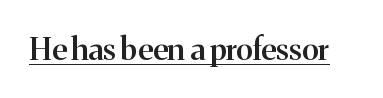
{"serif": "yes", "italic": "no", "bold": "semi", "weight": "semibold", "width": "normal", "stroke_contrast": "medium", "x_height": "medium", "monospaced": "no", "underline": "yes", "letter_spacing": "normal", "letter_spacing_em": 0.0, "glyph_px": 31}
